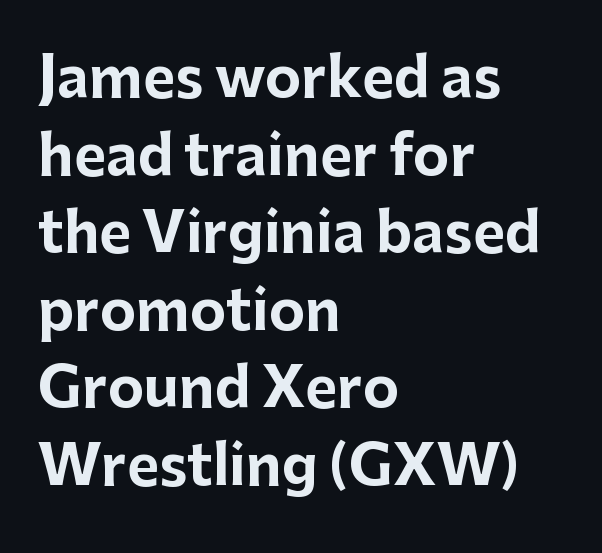
Q: Is the text bold? A: Yes.
Q: Is the text italic (slanted)? A: No, it is upright.
Q: Is the typeface a serif or a sans-serif typeface? A: Sans-serif.
Q: Is the text underlined? A: No.
Q: How is the paragraph aligned? A: Left-aligned.
Q: Is the spacing between letters normal or unusually wide? A: Normal.
Q: Is the spacing between lines tight, normal or loose? A: Normal.
Q: Width (condensed, normal, or wide)? A: Normal.
Q: Stroke contrast? A: Low.
Q: x-height? A: Medium.
Q: Monospaced? A: No.
